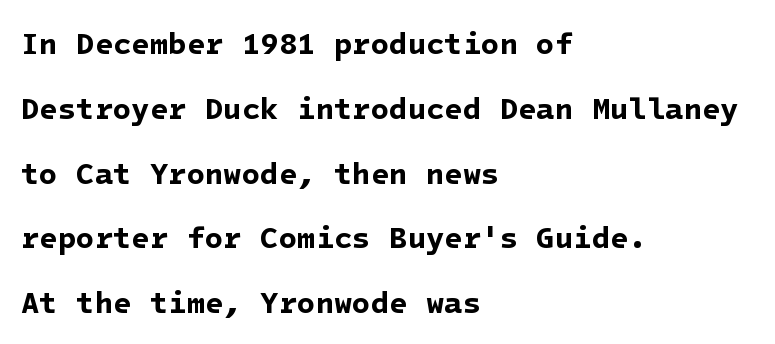
Q: Is the text bold? A: Yes.
Q: Is the typeface a serif or a sans-serif typeface? A: Sans-serif.
Q: Is the text underlined? A: No.
Q: How is the paragraph aligned? A: Left-aligned.
Q: Is the spacing between letters normal or unusually wide? A: Normal.
Q: Is the spacing between lines tight, normal or loose? A: Loose.
Q: Width (condensed, normal, or wide)? A: Normal.
Q: Stroke contrast? A: Low.
Q: x-height? A: Medium.
